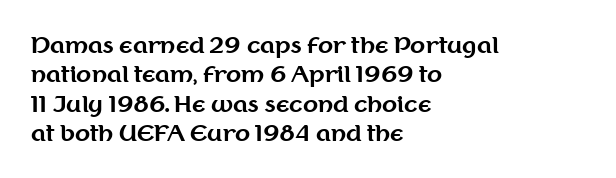
The vertical gap from one line to the next is medium. The rendering uses a bold face; every stroke is thick and dark. When letters stand straight like this, we call the style roman or upright. A typesetter would call this zero additional tracking.
